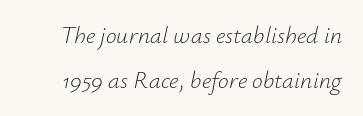
{"italic": "yes", "lean": "right", "slant_degrees": 12, "bold": "no", "underline": "no", "line_spacing_ratio": 1.86, "letter_spacing": "normal", "letter_spacing_em": 0.0, "glyph_px": 24}
